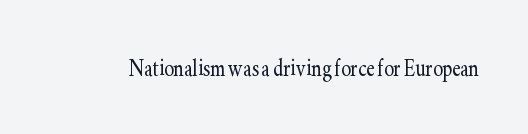
The image shows 29 px light, condensed serif type, upright; set normal letter spacing, not underlined; low stroke contrast and a small x-height.
